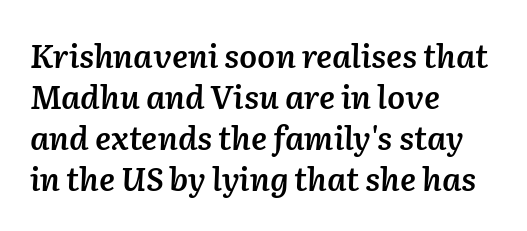
Q: Is the text bold? A: Semi-bold.
Q: Is the text italic (slanted)? A: Yes, it leans right by about 2 degrees.
Q: Is the text underlined? A: No.
Q: How is the paragraph aligned? A: Left-aligned.
Q: Is the spacing between letters normal or unusually wide? A: Normal.
Q: Is the spacing between lines tight, normal or loose? A: Normal.
Q: Width (condensed, normal, or wide)? A: Normal.
Q: Stroke contrast? A: Low.
Q: x-height? A: Medium.
Q: Monospaced? A: No.
